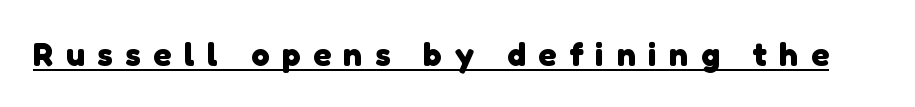
Q: Is the text bold? A: Yes.
Q: Is the typeface a serif or a sans-serif typeface? A: Sans-serif.
Q: Is the text underlined? A: Yes.
Q: Is the spacing between letters normal or unusually wide? A: Unusually wide.
Q: Width (condensed, normal, or wide)? A: Normal.
Q: Stroke contrast? A: Low.
Q: x-height? A: Medium.
Q: Monospaced? A: No.
